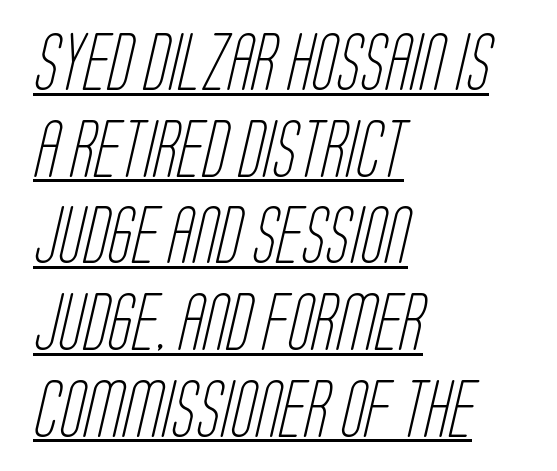
The image shows 57 px light, condensed sans-serif type; set left-aligned, normal line spacing (1.52x), normal letter spacing, underlined; low stroke contrast and a large x-height.
